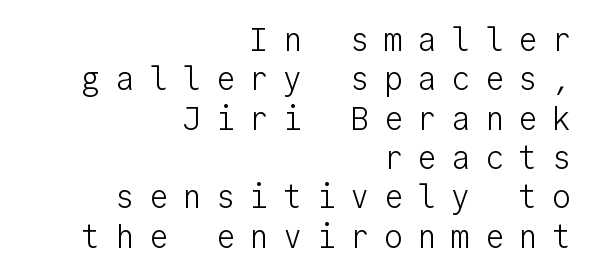
The image shows 32 px light sans-serif type, upright, monospaced; set right-aligned, line spacing 1.23x, unusually wide letter spacing (+0.45 em), not underlined; low stroke contrast and a medium x-height.
